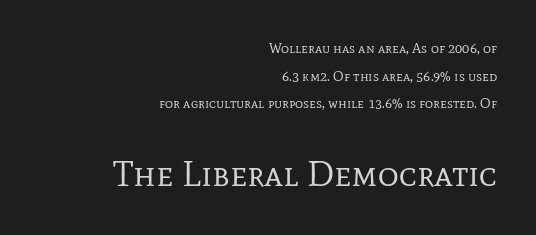
Proportional: the letters do not fall into vertical columns. Observe the ordinary spacing: letters are neighbours, not strangers. Horizontal alignment here is rightward, an uncommon choice for prose. The weight would be labelled regular, book, light, or lighter still. Characters remain perfectly vertical along every line.
